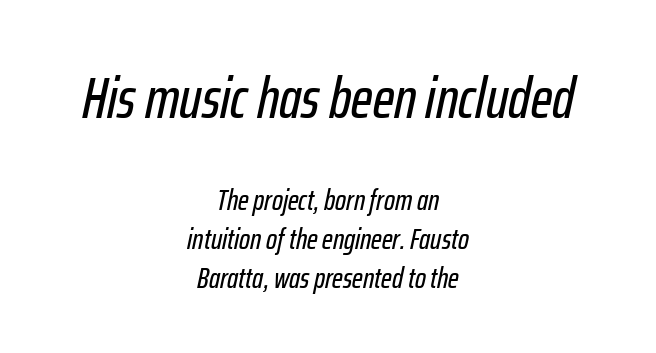
Leading: standard. Clear beneath every line of the passage. You get the large type first, then a drop to smaller type. Quick note: italic. The rendering uses natural spacing where letterforms have individual widths.
